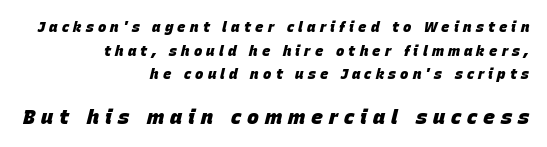
Q: Is the text bold? A: Yes.
Q: Is the text italic (slanted)? A: Yes, it leans right by about 15 degrees.
Q: Is the text underlined? A: No.
Q: How is the paragraph aligned? A: Right-aligned.
Q: Is the spacing between letters normal or unusually wide? A: Unusually wide.
Q: Is the spacing between lines tight, normal or loose? A: Normal.
Q: Which block of text is set in a larger size, the first (top) or the second (bottom)? A: The second (bottom) one.
